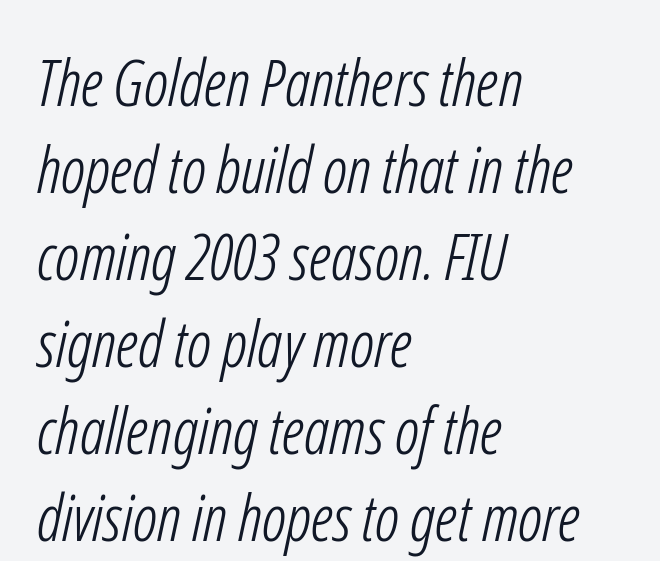
{"serif": "no", "bold": "no", "weight": "light", "width": "condensed", "stroke_contrast": "low", "x_height": "medium", "monospaced": "no", "underline": "no", "align": "left", "line_spacing": "normal", "line_spacing_ratio": 1.36, "letter_spacing": "normal", "letter_spacing_em": 0.0, "glyph_px": 64}
